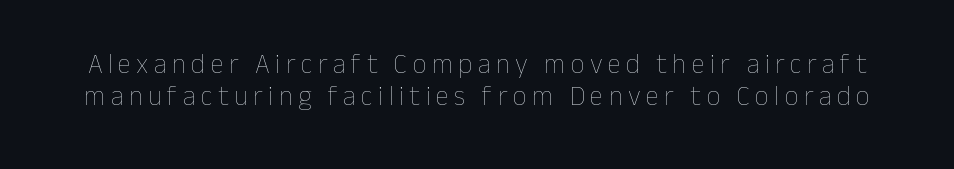
The image shows 27 px text type, upright; set line spacing 1.17x, unusually wide letter spacing (+0.2 em), not underlined.
